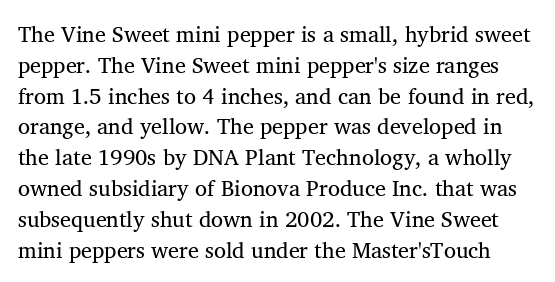
Q: Is the text bold? A: No.
Q: Is the text underlined? A: No.
Q: Is the spacing between letters normal or unusually wide? A: Normal.
Q: Is the spacing between lines tight, normal or loose? A: Normal.
